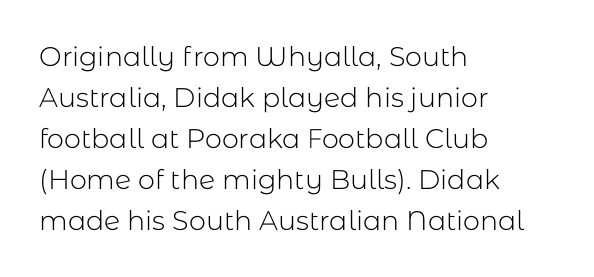
The image shows 27 px text type, upright; set left-aligned, normal line spacing (1.52x), normal letter spacing, not underlined.
